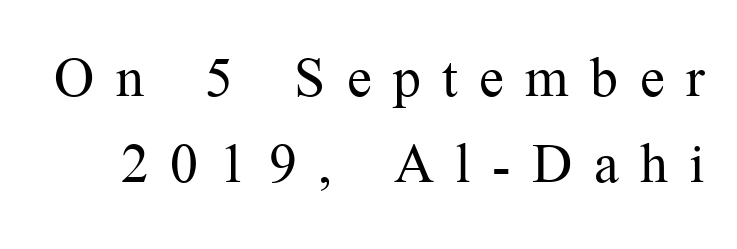
{"serif": "yes", "italic": "no", "bold": "no", "weight": "light", "width": "normal", "stroke_contrast": "medium", "x_height": "medium", "monospaced": "no", "underline": "no", "line_spacing_ratio": 1.16, "letter_spacing": "wide", "letter_spacing_em": 0.29, "glyph_px": 74}
